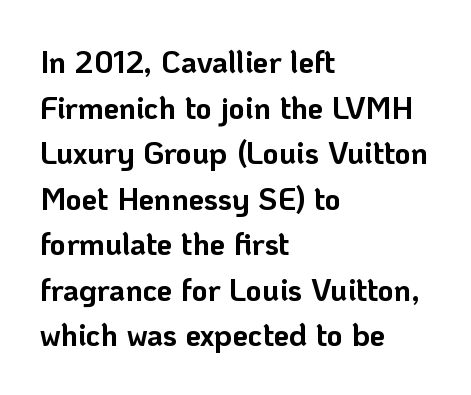
The image shows 31 px bold sans-serif type, upright; set left-aligned, normal line spacing (1.47x), normal letter spacing, not underlined; low stroke contrast and a medium x-height.
